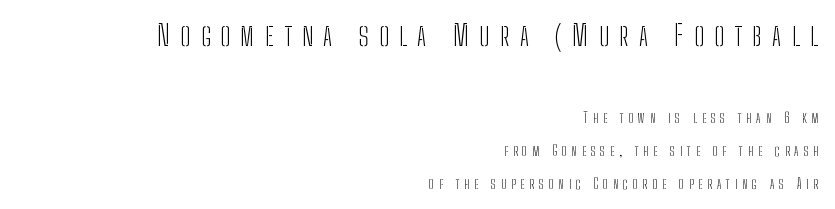
Q: Is the text bold? A: No.
Q: Is the text italic (slanted)? A: No, it is upright.
Q: Is the typeface a serif or a sans-serif typeface? A: Sans-serif.
Q: Is the text underlined? A: No.
Q: How is the paragraph aligned? A: Right-aligned.
Q: Is the spacing between letters normal or unusually wide? A: Unusually wide.
Q: Is the spacing between lines tight, normal or loose? A: Loose.
Q: Which block of text is set in a larger size, the first (top) or the second (bottom)? A: The first (top) one.
Q: Width (condensed, normal, or wide)? A: Condensed.
Q: Stroke contrast? A: Low.
Q: x-height? A: Medium.
Q: Monospaced? A: No.
